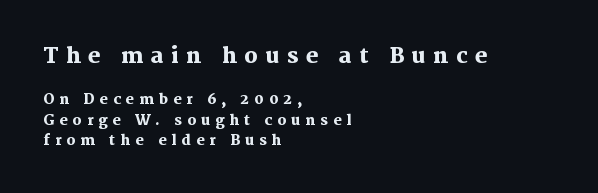
The image shows 21 px bold type, upright; set left-aligned, normal line spacing (1.45x), unusually wide letter spacing (+0.36 em), not underlined; the first (top) block is 1.5x larger.
